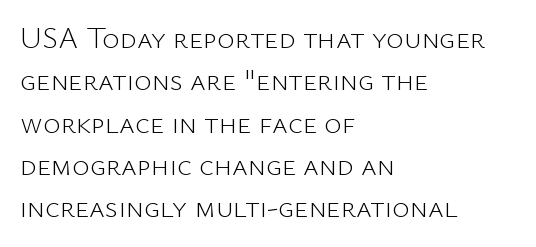
The image shows 30 px light sans-serif type, upright; set left-aligned, normal line spacing (1.41x), normal letter spacing, not underlined; low stroke contrast and a medium x-height.
